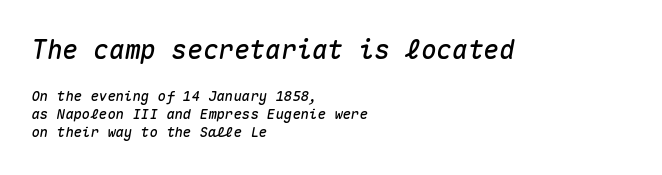
{"italic": "yes", "lean": "right", "slant_degrees": 10, "underline": "no", "align": "left", "line_spacing": "normal", "line_spacing_ratio": 1.29, "letter_spacing": "normal", "letter_spacing_em": 0.0, "larger_block": "first", "size_ratio": 1.86, "glyph_px": 26}
